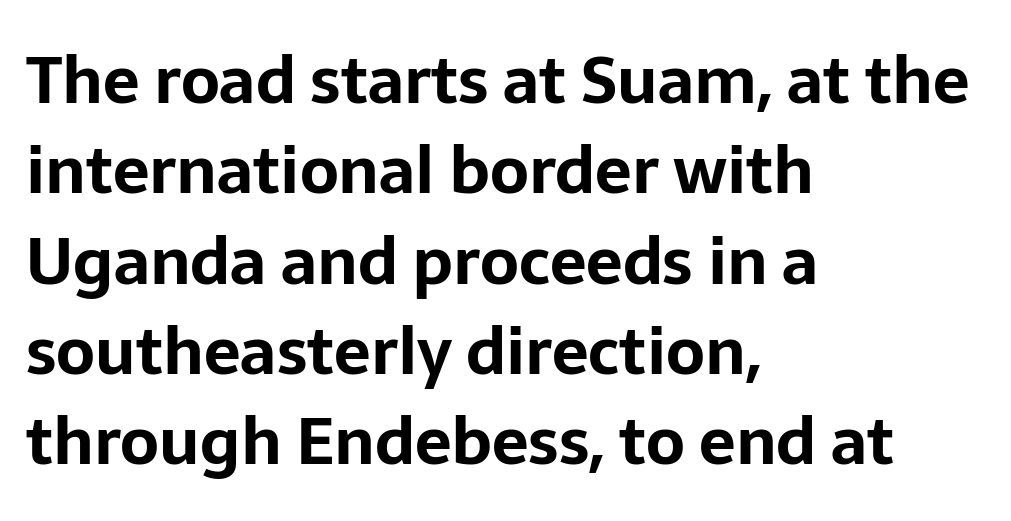
Q: Is the text bold? A: Yes.
Q: Is the text italic (slanted)? A: No, it is upright.
Q: Is the typeface a serif or a sans-serif typeface? A: Sans-serif.
Q: Is the text underlined? A: No.
Q: How is the paragraph aligned? A: Left-aligned.
Q: Is the spacing between letters normal or unusually wide? A: Normal.
Q: Is the spacing between lines tight, normal or loose? A: Normal.
Q: Width (condensed, normal, or wide)? A: Normal.
Q: Stroke contrast? A: Low.
Q: x-height? A: Medium.
Q: Monospaced? A: No.
